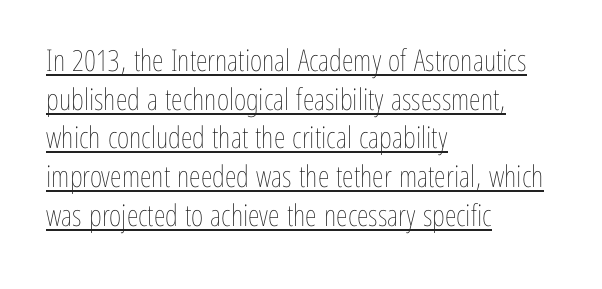
Glyph-to-glyph distance matches everyday printed text. Think standard paragraph weight, or any step lighter than that. Somebody hit Ctrl+U on this one — the words are underlined. The space between consecutive lines is moderate.
